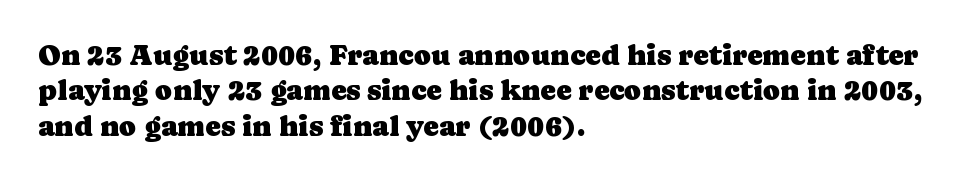
Q: Is the text italic (slanted)? A: No, it is upright.
Q: Is the typeface a serif or a sans-serif typeface? A: Serif.
Q: Is the text underlined? A: No.
Q: How is the paragraph aligned? A: Left-aligned.
Q: Is the spacing between letters normal or unusually wide? A: Normal.
Q: Width (condensed, normal, or wide)? A: Normal.
Q: Stroke contrast? A: Low.
Q: x-height? A: Medium.
Q: Monospaced? A: No.
